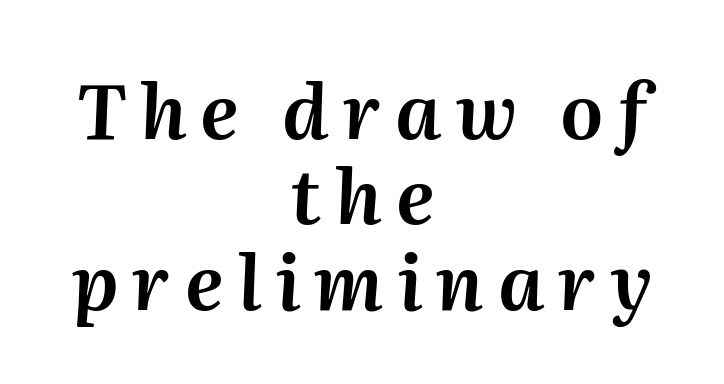
Baseline-to-baseline distance is barely more than the letter height. A bare baseline throughout the passage. Alignment: centered. A typesetter would mark this as italic. A typesetter would call this proportional, since set widths differ per character.
